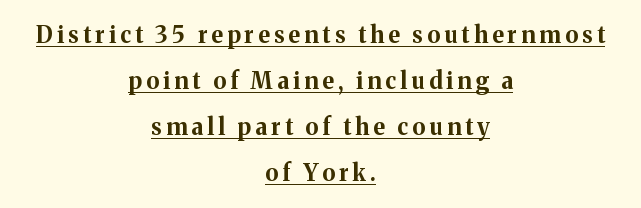
{"italic": "no", "bold": "yes", "underline": "yes", "align": "center", "line_spacing": "loose", "line_spacing_ratio": 2.0, "glyph_px": 23}
